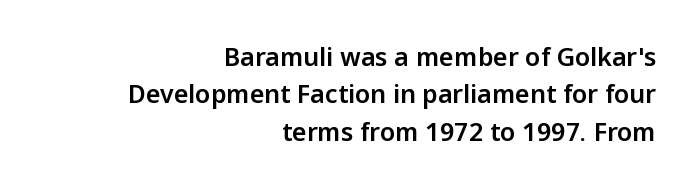
{"italic": "no", "underline": "no", "align": "right", "line_spacing": "normal", "line_spacing_ratio": 1.5, "letter_spacing": "normal", "letter_spacing_em": 0.0, "glyph_px": 25}
